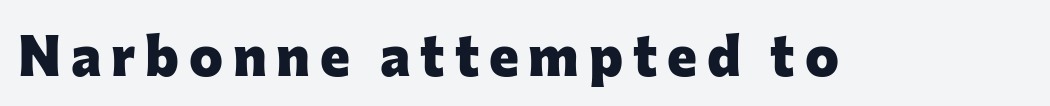
The image shows 57 px heavy sans-serif type, upright; set not underlined; low stroke contrast and a medium x-height.
